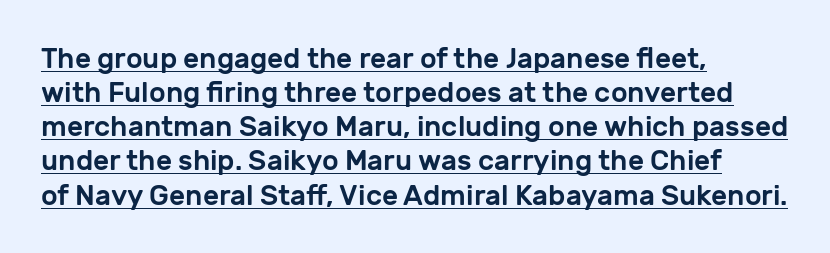
The image shows 28 px sans-serif type, upright; set left-aligned, line spacing 1.22x, normal letter spacing, underlined; low stroke contrast and a medium x-height.
